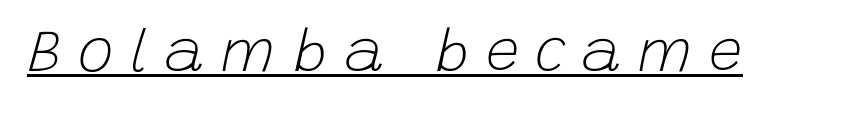
The image shows 60 px light type, italic (leaning right); set unusually wide letter spacing (+0.27 em), underlined; low stroke contrast and a large x-height.
